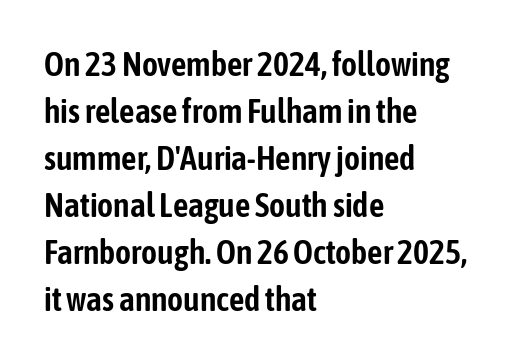
The letters advance in unequal steps, a hallmark of proportional type. It's the straight-up-and-down kind of type. Students, note that the glyphs here touch the page at normal intervals. No word sits above an underline. Line spacing here is normal. Classification — sans serif.
